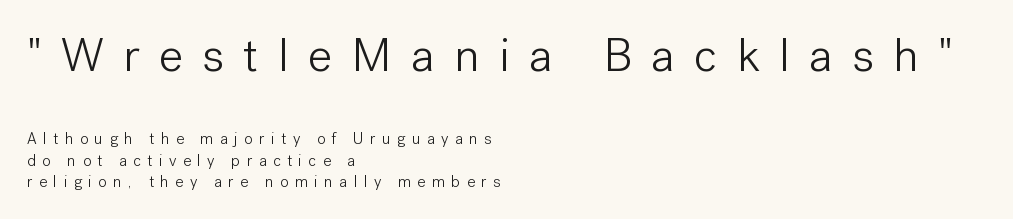
The image shows 48 px light sans-serif type, upright; set left-aligned, normal line spacing (1.33x), unusually wide letter spacing (+0.4 em), not underlined; the first (top) block is 3.0x larger; low stroke contrast and a medium x-height.
